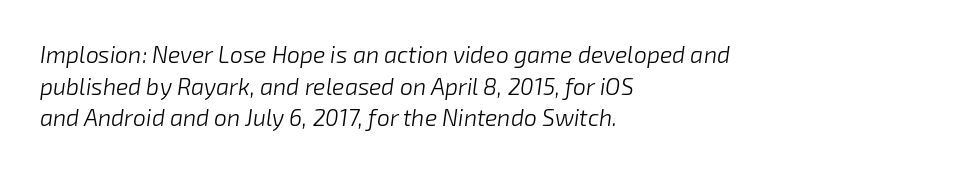
Q: Is the text bold? A: No.
Q: Is the text italic (slanted)? A: Yes, it leans right by about 8 degrees.
Q: Is the text underlined? A: No.
Q: How is the paragraph aligned? A: Left-aligned.
Q: Is the spacing between letters normal or unusually wide? A: Normal.
Q: Is the spacing between lines tight, normal or loose? A: Normal.
